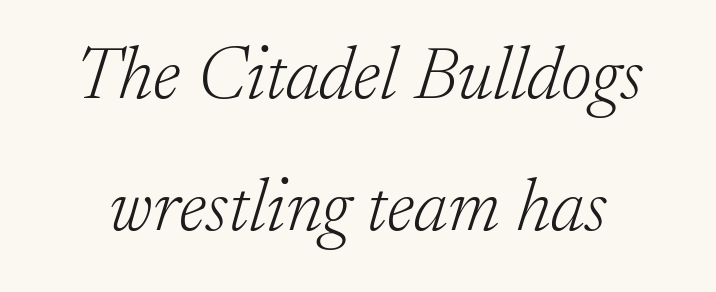
The image shows 75 px light serif type, italic (leaning right); set line spacing 1.76x, normal letter spacing, not underlined; low stroke contrast and a small x-height.
